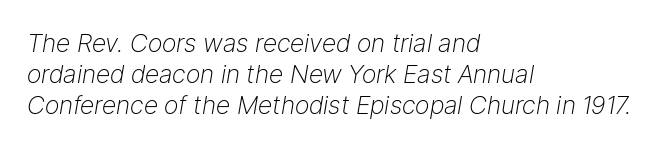
{"italic": "yes", "lean": "right", "slant_degrees": 9, "bold": "no", "underline": "no", "align": "left", "line_spacing_ratio": 1.24, "letter_spacing": "normal", "letter_spacing_em": 0.0, "glyph_px": 25}
